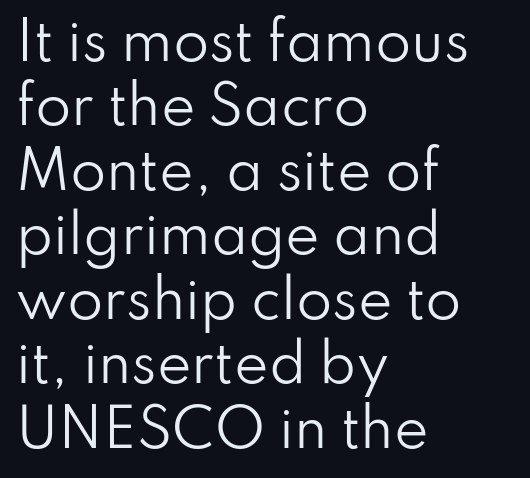
{"serif": "no", "italic": "no", "bold": "no", "weight": "regular", "width": "normal", "stroke_contrast": "low", "x_height": "small", "monospaced": "no", "underline": "no", "align": "left", "line_spacing_ratio": 1.24, "letter_spacing": "normal", "letter_spacing_em": 0.0, "glyph_px": 52}
